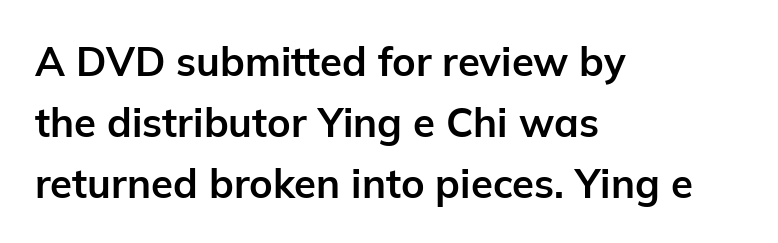
{"serif": "no", "italic": "no", "bold": "yes", "weight": "bold", "width": "normal", "stroke_contrast": "low", "x_height": "medium", "monospaced": "no", "underline": "no", "align": "left", "line_spacing": "normal", "line_spacing_ratio": 1.52, "letter_spacing": "normal", "letter_spacing_em": 0.0, "glyph_px": 40}
